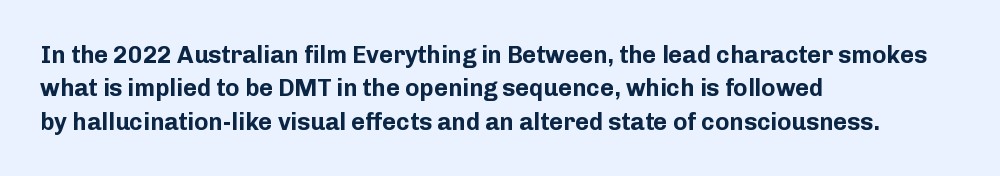
Q: Is the text bold? A: Yes.
Q: Is the text italic (slanted)? A: No, it is upright.
Q: Is the text underlined? A: No.
Q: How is the paragraph aligned? A: Left-aligned.
Q: Is the spacing between letters normal or unusually wide? A: Normal.
Q: Is the spacing between lines tight, normal or loose? A: Normal.
